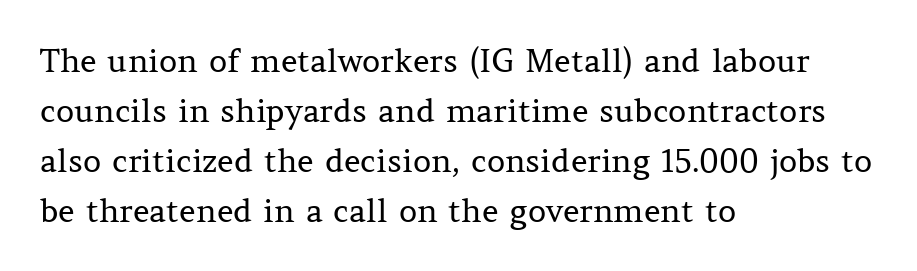
Q: Is the text bold? A: No.
Q: Is the text italic (slanted)? A: No, it is upright.
Q: Is the typeface a serif or a sans-serif typeface? A: Serif.
Q: Is the text underlined? A: No.
Q: How is the paragraph aligned? A: Left-aligned.
Q: Is the spacing between letters normal or unusually wide? A: Normal.
Q: Is the spacing between lines tight, normal or loose? A: Normal.
Q: Width (condensed, normal, or wide)? A: Normal.
Q: Stroke contrast? A: Medium.
Q: x-height? A: Medium.
Q: Monospaced? A: No.
